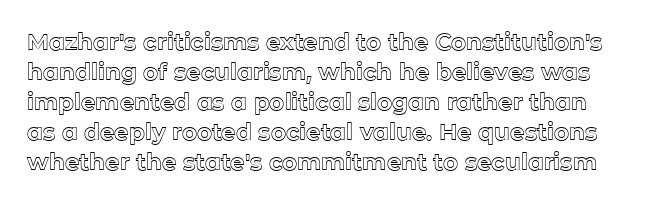
Italic: no, the glyphs are upright roman. The leading is moderate, giving the passage an even texture. Underline: absent. Students, note that the glyphs here touch the page at normal intervals.
